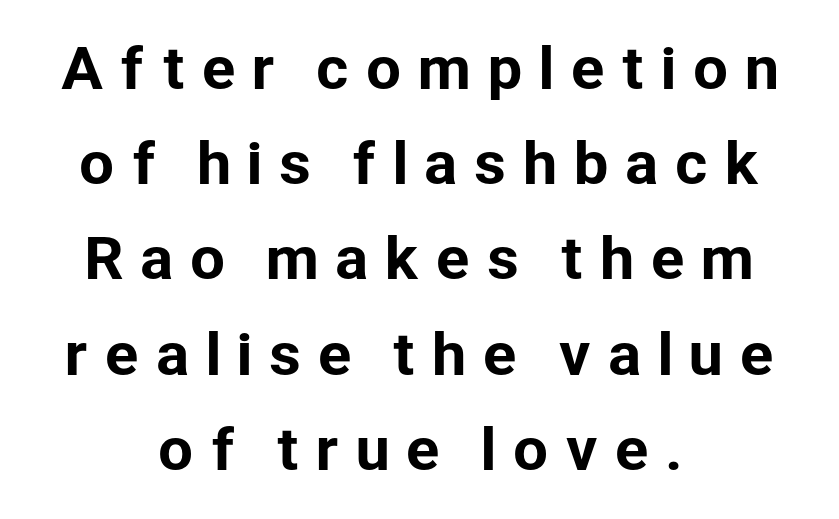
The image shows 56 px sans-serif type, upright; set centered, normal line spacing (1.7x), unusually wide letter spacing (+0.26 em), not underlined; low stroke contrast and a medium x-height.
